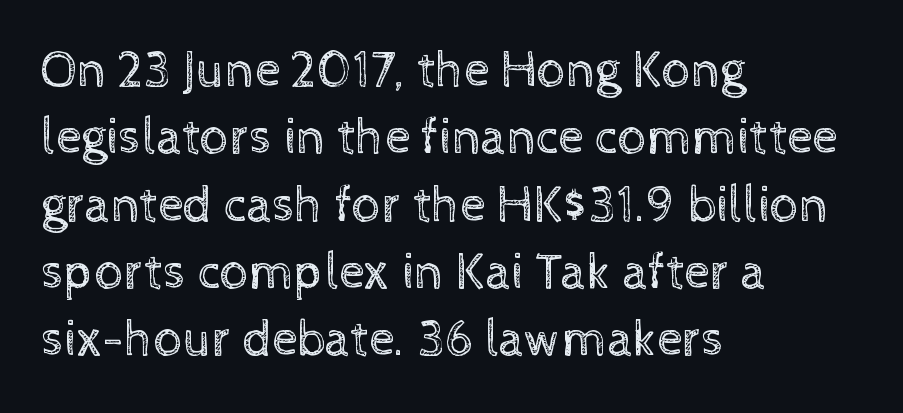
The image shows 51 px regular-weight type, upright; set left-aligned, normal line spacing (1.32x), normal letter spacing, not underlined; a medium x-height.
